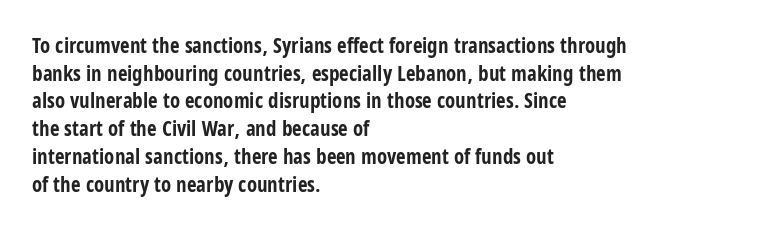
It's the straight-up-and-down kind of type. The words here are not underlined. Summary of vertical rhythm: regular, with standard interline spacing. Alignment: flush left. The rendering keeps characters at their native spacing.
